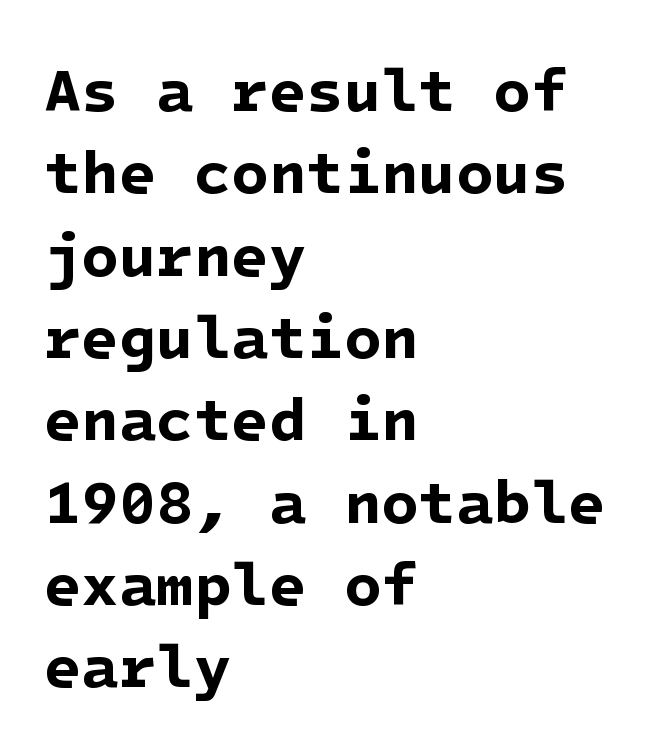
{"serif": "no", "bold": "yes", "weight": "bold", "width": "normal", "stroke_contrast": "low", "x_height": "medium", "underline": "no", "align": "left", "line_spacing": "normal", "line_spacing_ratio": 1.35, "letter_spacing": "normal", "letter_spacing_em": 0.0, "glyph_px": 61}
